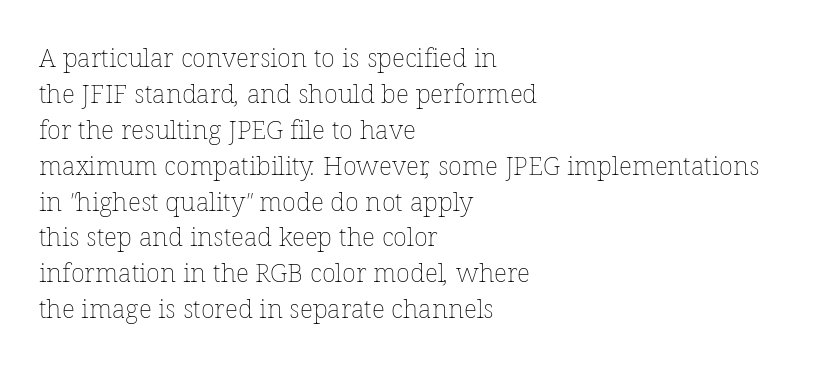
{"bold": "no", "underline": "no", "align": "left", "line_spacing": "normal", "line_spacing_ratio": 1.38, "letter_spacing": "normal", "letter_spacing_em": 0.0, "glyph_px": 26}
